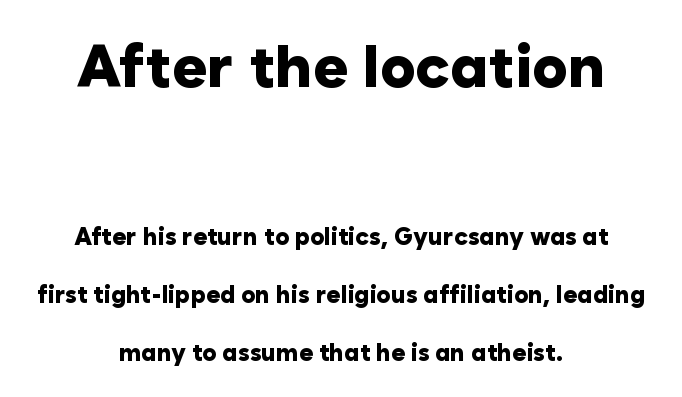
Does the bottom block carry the larger type? No, the top block does. The letterforms sit shoulder to shoulder at normal distance. These lines are rendered in a variable-pitch font. Underlining? Definitely not there. The type family on display is of the sans-serif kind. The letters stand upright; this is a roman face.
